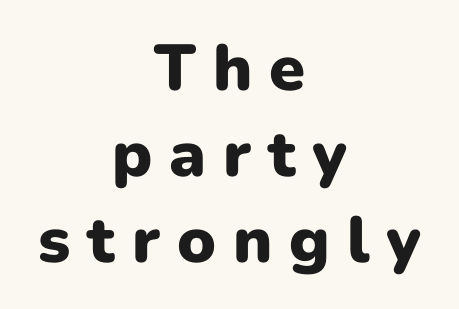
{"serif": "no", "italic": "no", "bold": "yes", "weight": "heavy", "width": "normal", "stroke_contrast": "low", "x_height": "medium", "monospaced": "no", "underline": "no", "align": "center", "line_spacing": "normal", "line_spacing_ratio": 1.32, "letter_spacing": "wide", "letter_spacing_em": 0.26, "glyph_px": 65}
